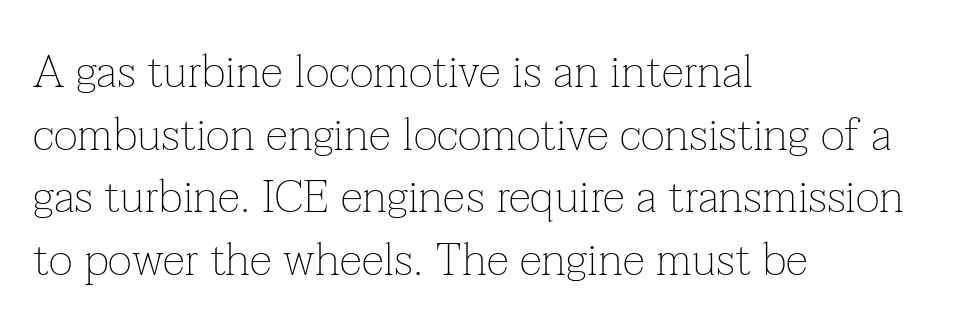
Q: Is the text bold? A: No.
Q: Is the text italic (slanted)? A: No, it is upright.
Q: Is the typeface a serif or a sans-serif typeface? A: Serif.
Q: Is the text underlined? A: No.
Q: How is the paragraph aligned? A: Left-aligned.
Q: Is the spacing between letters normal or unusually wide? A: Normal.
Q: Is the spacing between lines tight, normal or loose? A: Normal.
Q: Width (condensed, normal, or wide)? A: Normal.
Q: Stroke contrast? A: Low.
Q: x-height? A: Medium.
Q: Monospaced? A: No.
